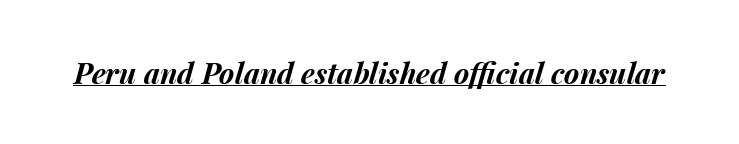
Q: Is the text bold? A: Yes.
Q: Is the text italic (slanted)? A: Yes, it leans right by about 15 degrees.
Q: Is the text underlined? A: Yes.
Q: Is the spacing between letters normal or unusually wide? A: Normal.
Q: Width (condensed, normal, or wide)? A: Normal.
Q: Stroke contrast? A: Medium.
Q: x-height? A: Medium.
Q: Monospaced? A: No.
